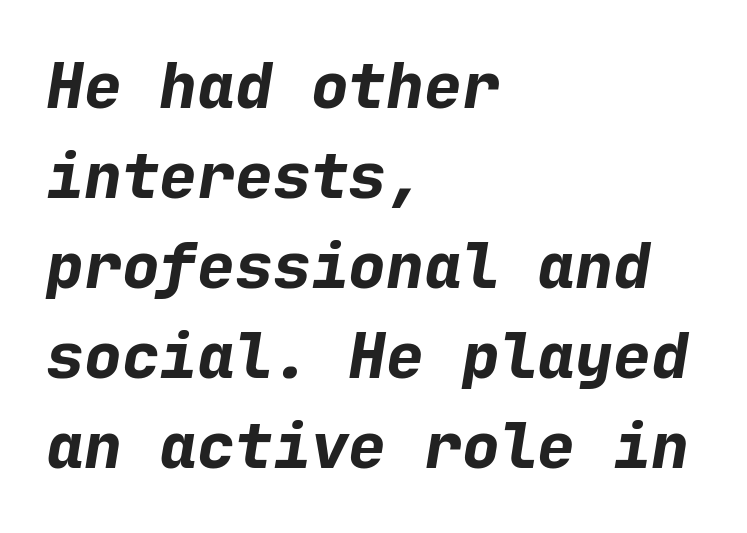
Q: Is the text bold? A: Yes.
Q: Is the text italic (slanted)? A: Yes, it leans right by about 9 degrees.
Q: Is the text underlined? A: No.
Q: How is the paragraph aligned? A: Left-aligned.
Q: Is the spacing between letters normal or unusually wide? A: Normal.
Q: Is the spacing between lines tight, normal or loose? A: Normal.
Q: Width (condensed, normal, or wide)? A: Normal.
Q: Stroke contrast? A: Low.
Q: x-height? A: Medium.
Q: Monospaced? A: Yes.
